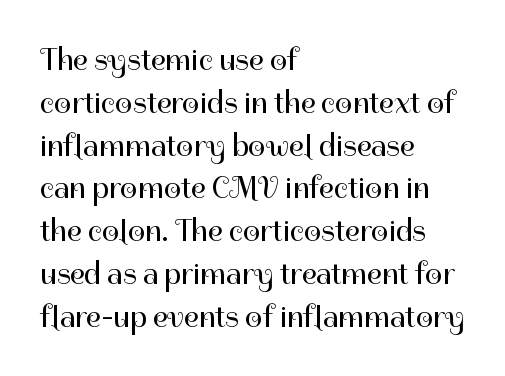
Q: Is the text bold? A: No.
Q: Is the text italic (slanted)? A: No, it is upright.
Q: Is the typeface a serif or a sans-serif typeface? A: Sans-serif.
Q: Is the text underlined? A: No.
Q: How is the paragraph aligned? A: Left-aligned.
Q: Is the spacing between letters normal or unusually wide? A: Normal.
Q: Is the spacing between lines tight, normal or loose? A: Normal.
Q: Width (condensed, normal, or wide)? A: Normal.
Q: Stroke contrast? A: High.
Q: x-height? A: Medium.
Q: Monospaced? A: No.
